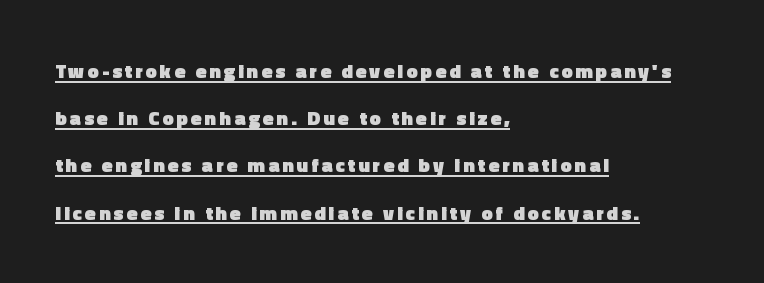
Is there much room between lines? Yes — plenty of vertical air separates them. Emphasis is given by a line drawn under the lettering. Teacher's note: observe the even left margin — that is flush-left alignment. You'd pick this weight for a headline — it's a proper bold. This is the regular roman posture of the typeface.
